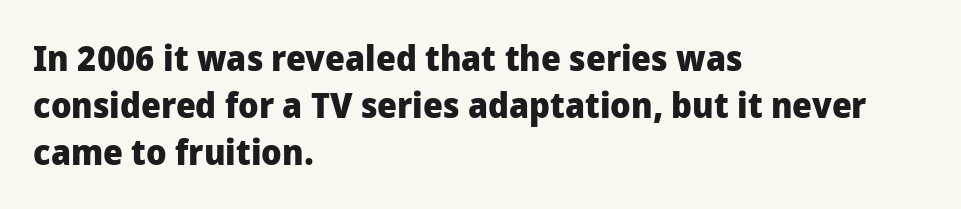
The image shows 35 px heavy sans-serif type, upright; set left-aligned, normal line spacing (1.34x), normal letter spacing, not underlined; low stroke contrast and a medium x-height.
